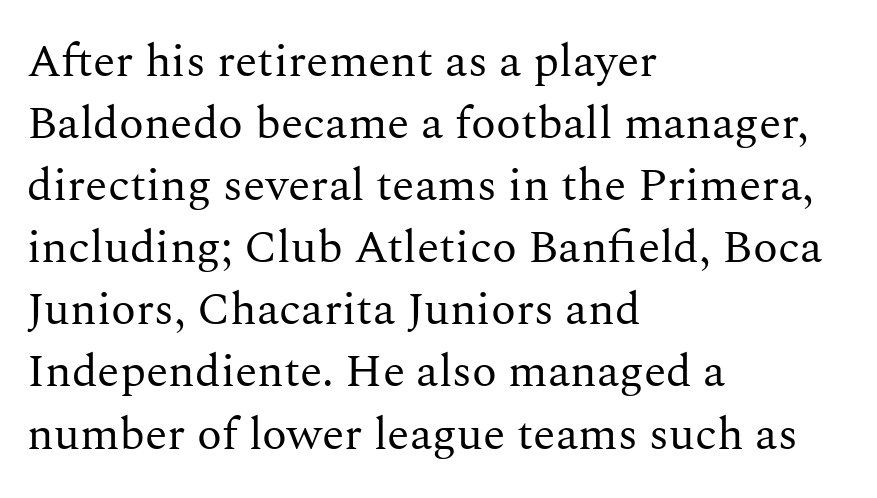
Q: Is the text bold? A: No.
Q: Is the text italic (slanted)? A: No, it is upright.
Q: Is the typeface a serif or a sans-serif typeface? A: Serif.
Q: Is the text underlined? A: No.
Q: How is the paragraph aligned? A: Left-aligned.
Q: Is the spacing between letters normal or unusually wide? A: Normal.
Q: Is the spacing between lines tight, normal or loose? A: Normal.
Q: Width (condensed, normal, or wide)? A: Normal.
Q: Stroke contrast? A: Medium.
Q: x-height? A: Medium.
Q: Monospaced? A: No.
